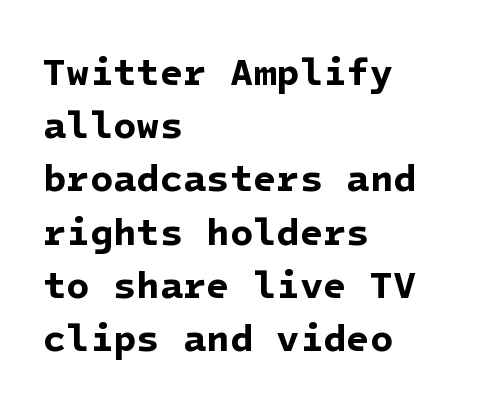
The image shows 38 px bold sans-serif type; set left-aligned, normal line spacing (1.4x), normal letter spacing, not underlined; low stroke contrast and a medium x-height.
